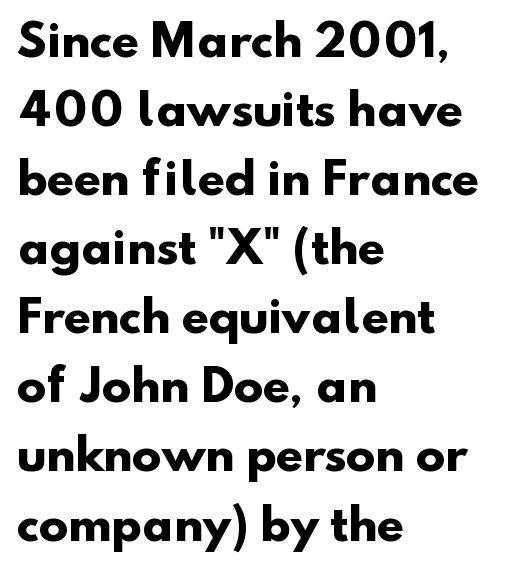
The font family rendered here belongs to the sans-serif group. The paragraph has a hard left edge and a soft right edge. Character widths vary here, with narrow letters taking less room than wide ones. One glance says typical: line gaps are just what's usual. Glance below the letters and you will spot only blank space.
